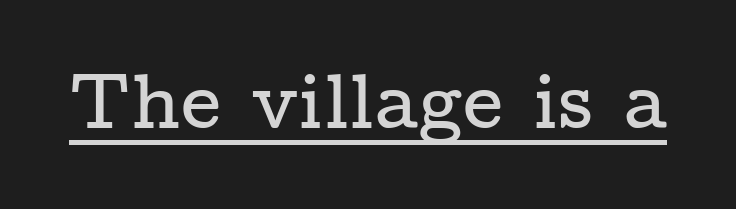
{"serif": "yes", "italic": "no", "width": "wide", "stroke_contrast": "low", "x_height": "medium", "monospaced": "no", "underline": "yes", "letter_spacing": "normal", "letter_spacing_em": 0.0, "glyph_px": 78}
